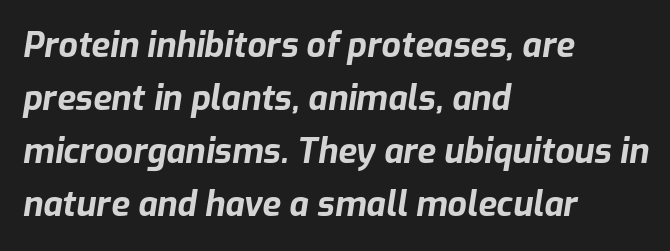
Q: Is the text bold? A: Yes.
Q: Is the text italic (slanted)? A: Yes, it leans right by about 9 degrees.
Q: Is the text underlined? A: No.
Q: How is the paragraph aligned? A: Left-aligned.
Q: Is the spacing between letters normal or unusually wide? A: Normal.
Q: Is the spacing between lines tight, normal or loose? A: Normal.
Q: Width (condensed, normal, or wide)? A: Normal.
Q: Stroke contrast? A: Low.
Q: x-height? A: Medium.
Q: Monospaced? A: No.
